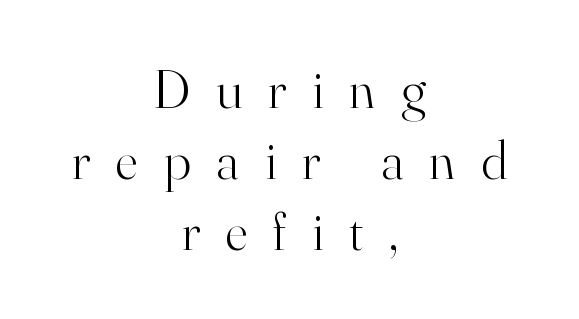
Q: Is the text bold? A: No.
Q: Is the text italic (slanted)? A: No, it is upright.
Q: Is the typeface a serif or a sans-serif typeface? A: Serif.
Q: Is the text underlined? A: No.
Q: How is the paragraph aligned? A: Centered.
Q: Is the spacing between letters normal or unusually wide? A: Unusually wide.
Q: Is the spacing between lines tight, normal or loose? A: Normal.
Q: Width (condensed, normal, or wide)? A: Normal.
Q: Stroke contrast? A: High.
Q: x-height? A: Small.
Q: Monospaced? A: No.
